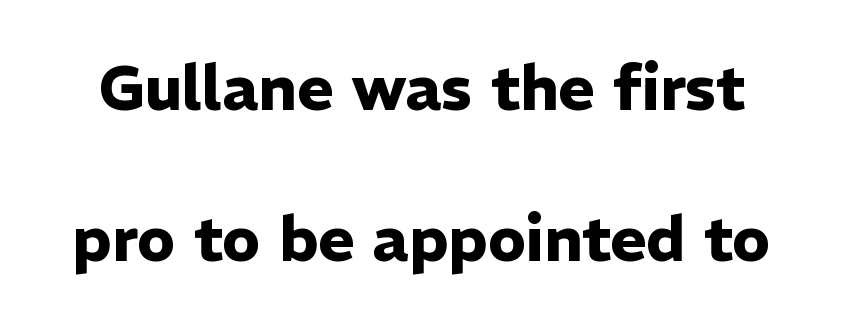
{"serif": "no", "italic": "no", "bold": "yes", "weight": "heavy", "width": "normal", "stroke_contrast": "low", "x_height": "medium", "monospaced": "no", "underline": "no", "line_spacing": "loose", "line_spacing_ratio": 2.44, "letter_spacing": "normal", "letter_spacing_em": 0.0, "glyph_px": 62}
